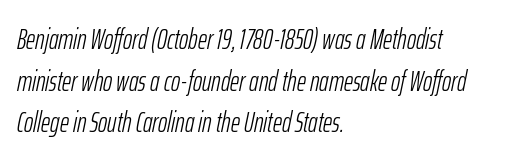
{"italic": "yes", "lean": "right", "slant_degrees": 12, "bold": "no", "weight": "light", "width": "condensed", "stroke_contrast": "low", "x_height": "medium", "monospaced": "no", "underline": "no", "align": "left", "line_spacing": "normal", "line_spacing_ratio": 1.49, "letter_spacing": "normal", "letter_spacing_em": 0.0, "glyph_px": 28}
